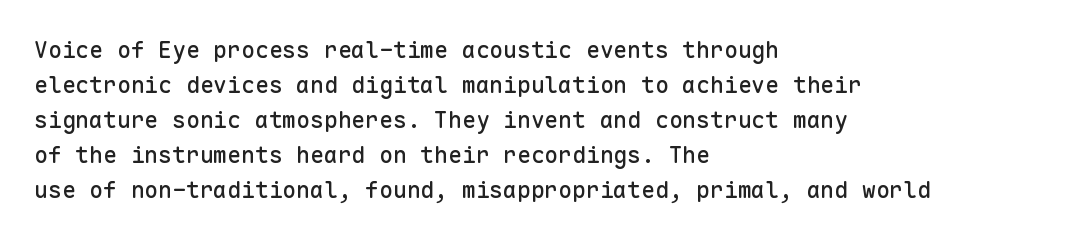
The image shows 23 px text type, upright; set left-aligned, normal line spacing (1.52x), normal letter spacing, not underlined.
